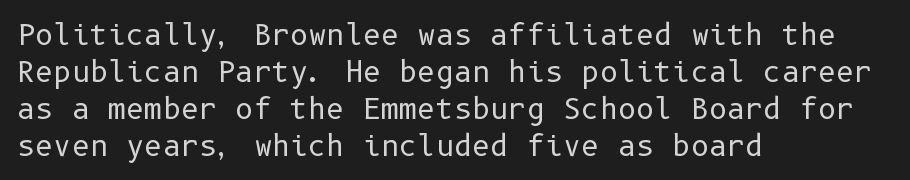
The image shows 28 px regular-weight sans-serif type, upright; set left-aligned, normal line spacing (1.32x), normal letter spacing, not underlined; low stroke contrast and a medium x-height.
